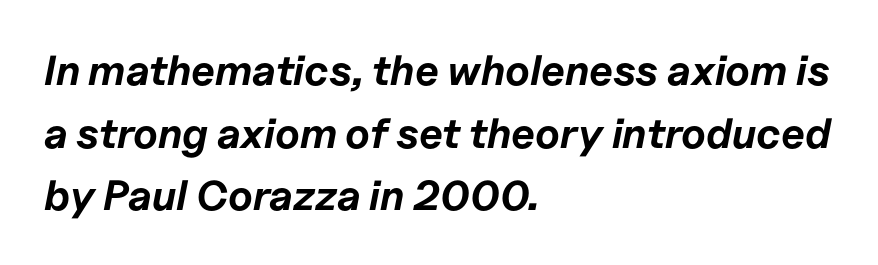
The glyphs have the mass of a bold cut. Characters are canted at an angle relative to the baseline's perpendicular. No word sits above an underline. The line texture is even and compact thanks to regular tracking. Each line starts at the same left margin while the right side varies.
